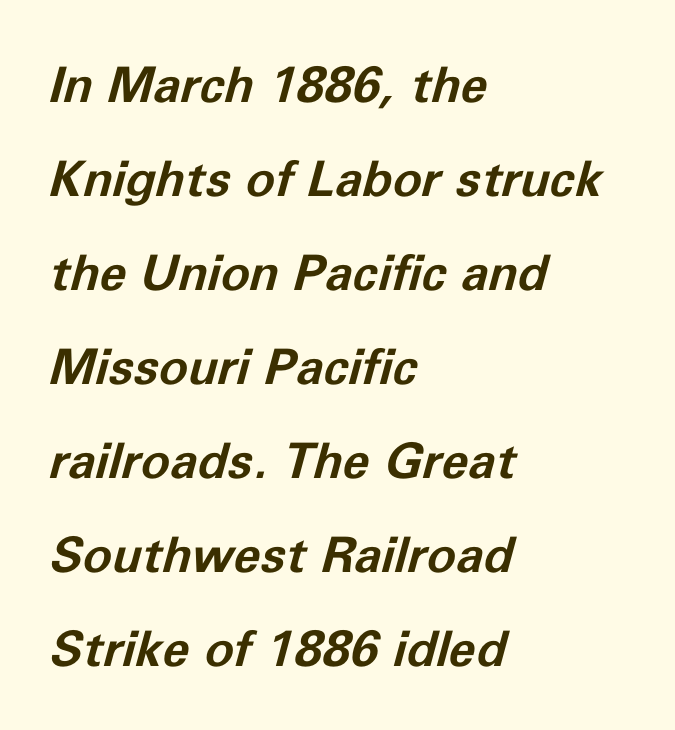
The image shows 49 px bold type, italic (leaning right); set left-aligned, loose line spacing (1.92x), normal letter spacing, not underlined; low stroke contrast and a medium x-height.
